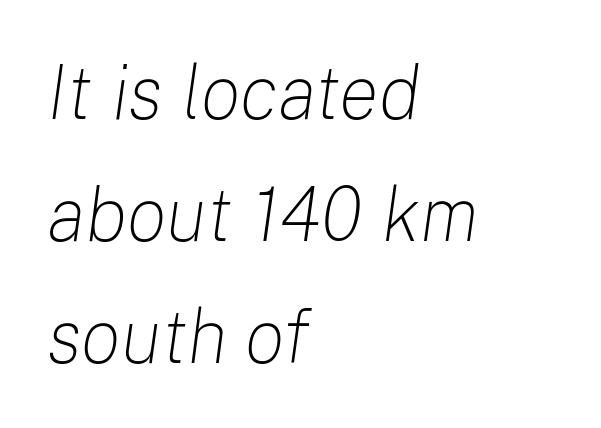
Q: Is the text bold? A: No.
Q: Is the text italic (slanted)? A: Yes, it leans right by about 8 degrees.
Q: Is the text underlined? A: No.
Q: How is the paragraph aligned? A: Left-aligned.
Q: Is the spacing between letters normal or unusually wide? A: Normal.
Q: Is the spacing between lines tight, normal or loose? A: Normal.
Q: Width (condensed, normal, or wide)? A: Normal.
Q: Stroke contrast? A: Low.
Q: x-height? A: Medium.
Q: Monospaced? A: No.
